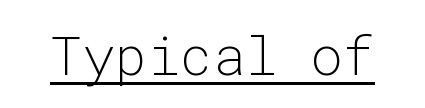
The image shows 54 px light sans-serif type, upright, monospaced; set normal letter spacing, underlined; low stroke contrast and a medium x-height.
